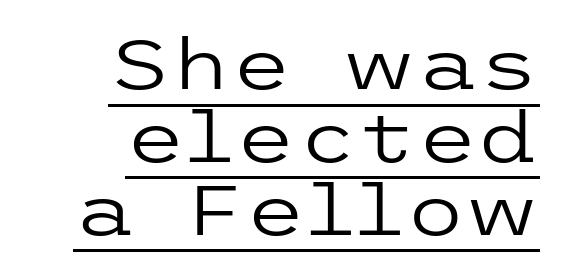
{"serif": "no", "italic": "no", "bold": "no", "weight": "regular", "width": "wide", "stroke_contrast": "low", "x_height": "medium", "underline": "yes", "align": "right", "line_spacing": "tight", "line_spacing_ratio": 1.04, "letter_spacing": "normal", "letter_spacing_em": 0.0, "glyph_px": 70}
